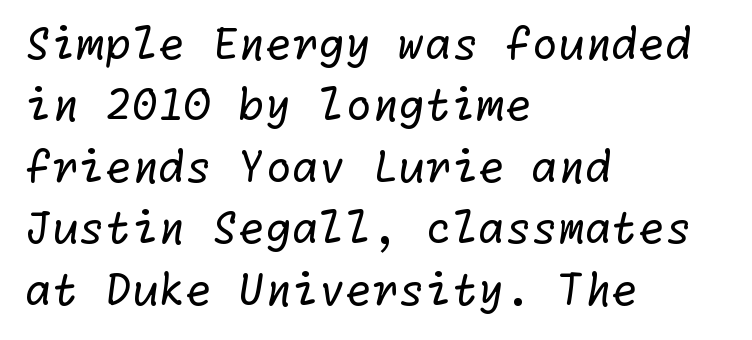
{"serif": "no", "bold": "no", "weight": "regular", "width": "normal", "stroke_contrast": "low", "x_height": "medium", "underline": "no", "align": "left", "line_spacing": "normal", "line_spacing_ratio": 1.43, "letter_spacing": "normal", "letter_spacing_em": 0.0, "glyph_px": 43}
